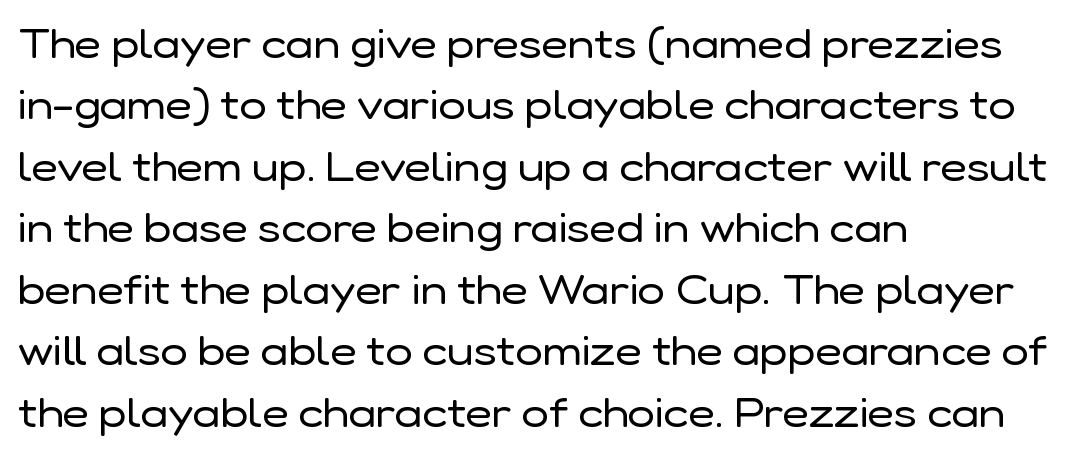
The image shows 41 px regular-weight sans-serif type, upright; set left-aligned, normal line spacing (1.5x), normal letter spacing, not underlined; low stroke contrast and a medium x-height.
